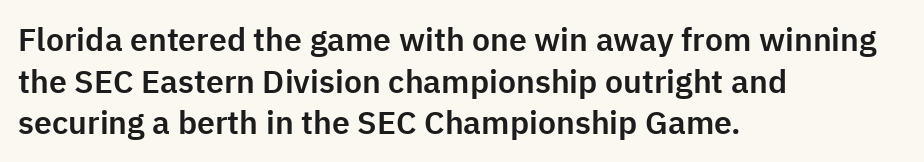
The image shows 32 px sans-serif type, upright; set left-aligned, normal line spacing (1.3x), normal letter spacing, not underlined; low stroke contrast and a medium x-height.
